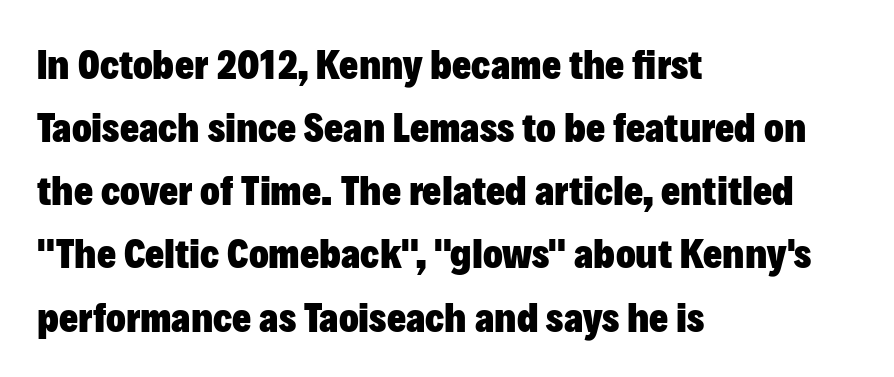
The image shows 41 px heavy sans-serif type, upright; set left-aligned, normal line spacing (1.54x), normal letter spacing, not underlined; low stroke contrast and a medium x-height.
